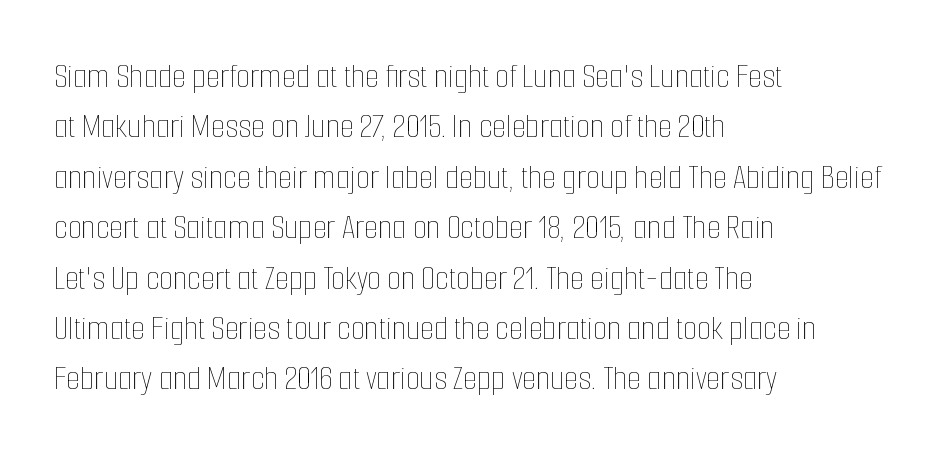
The image shows 36 px thin, condensed type, upright; set left-aligned, normal line spacing (1.4x), normal letter spacing, not underlined; low stroke contrast and a medium x-height.
